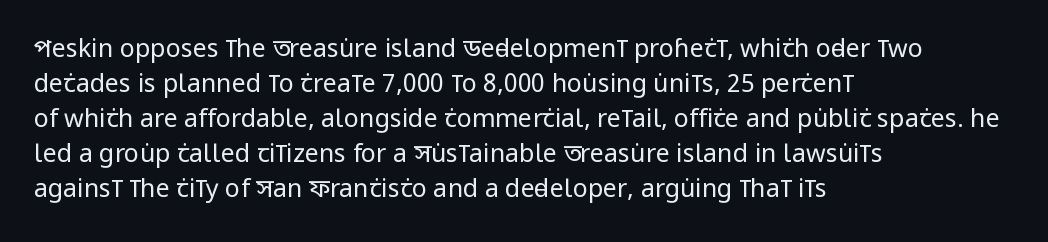
Q: Is the text bold? A: No.
Q: Is the text italic (slanted)? A: No, it is upright.
Q: Is the text underlined? A: No.
Q: How is the paragraph aligned? A: Left-aligned.
Q: Is the spacing between letters normal or unusually wide? A: Normal.
Q: Is the spacing between lines tight, normal or loose? A: Normal.
